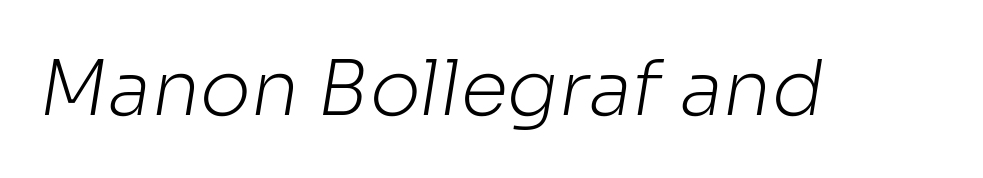
The image shows 77 px light sans-serif type; set normal letter spacing, not underlined; low stroke contrast and a medium x-height.
